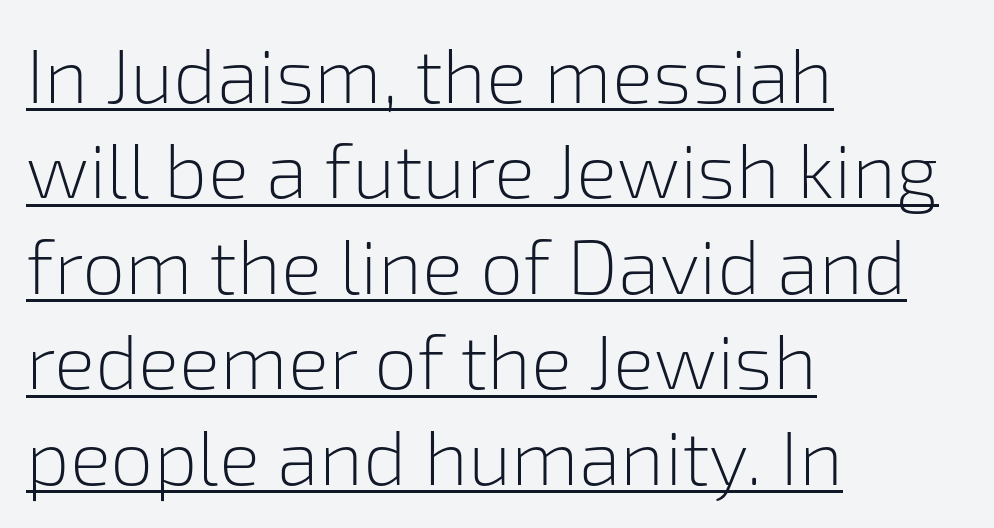
The image shows 77 px light sans-serif type, upright; set left-aligned, line spacing 1.24x, normal letter spacing, underlined; low stroke contrast and a medium x-height.
